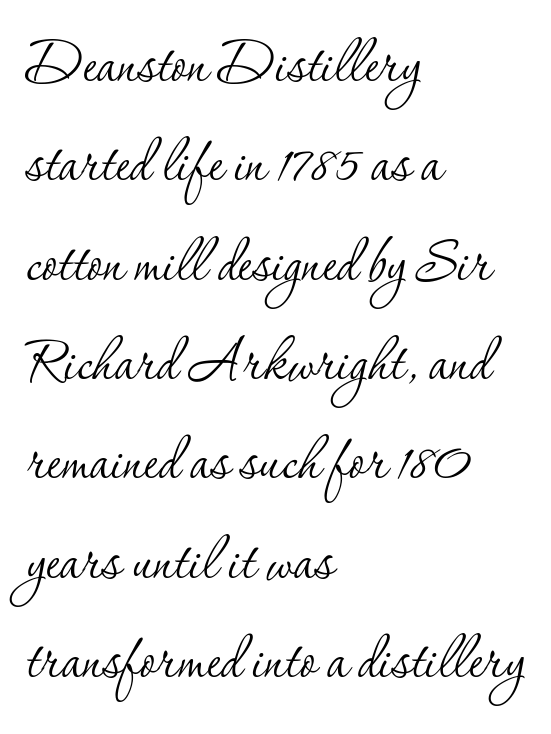
Words float on clear page, feet unadorned. Does the type have serifs? Yes, each stem ends in a small foot. Baseline-to-baseline distance is the conventional proportion of letter height. This sample has the flowing, uneven cadence of proportional lettering. Think standard paragraph weight, or any step lighter than that.
